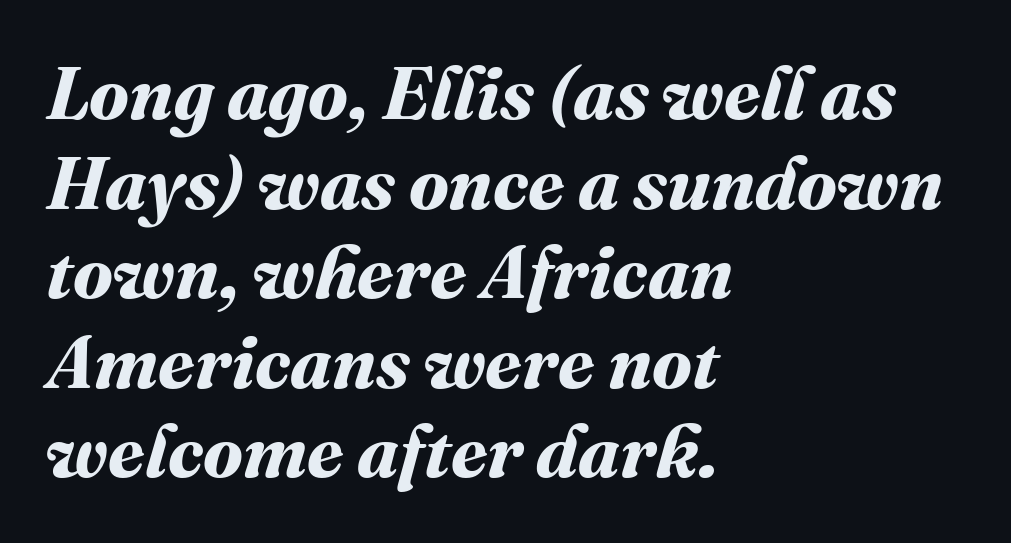
Q: Is the text bold? A: Yes.
Q: Is the text underlined? A: No.
Q: How is the paragraph aligned? A: Left-aligned.
Q: Is the spacing between letters normal or unusually wide? A: Normal.
Q: Width (condensed, normal, or wide)? A: Normal.
Q: Stroke contrast? A: Medium.
Q: x-height? A: Medium.
Q: Monospaced? A: No.
